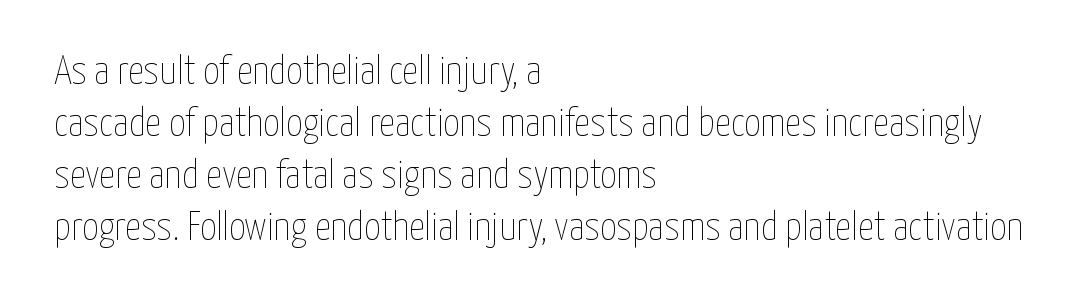
Ordinary non-slanted type is in use. Compared with a typical body face, this is equally light or lighter still. Vertically, the passage feels balanced, rows spaced as you'd expect. Here the designer chose a conventional face with non-uniform glyph widths. Check the space under the baseline: it is left empty. Caption: multi-line text, flush left, ragged right.
